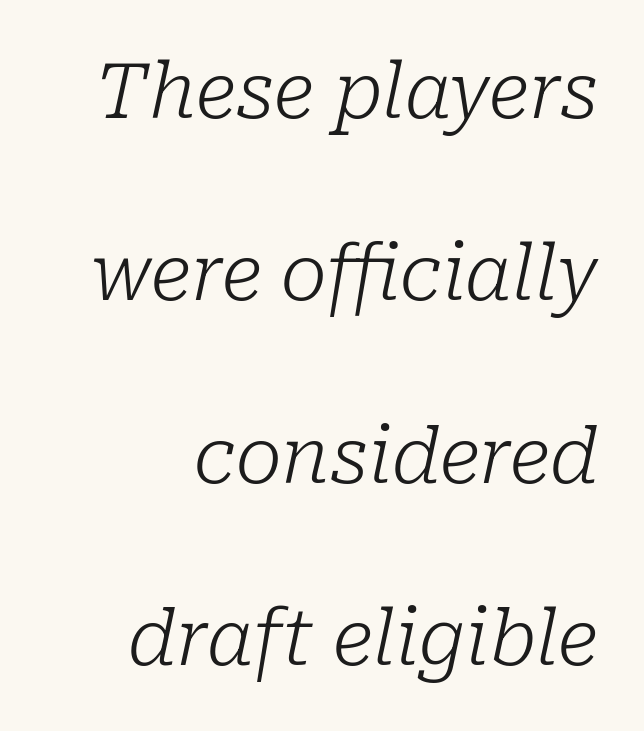
The image shows 77 px light serif type, italic (leaning right); set loose line spacing (2.37x), normal letter spacing, not underlined; low stroke contrast and a medium x-height.
